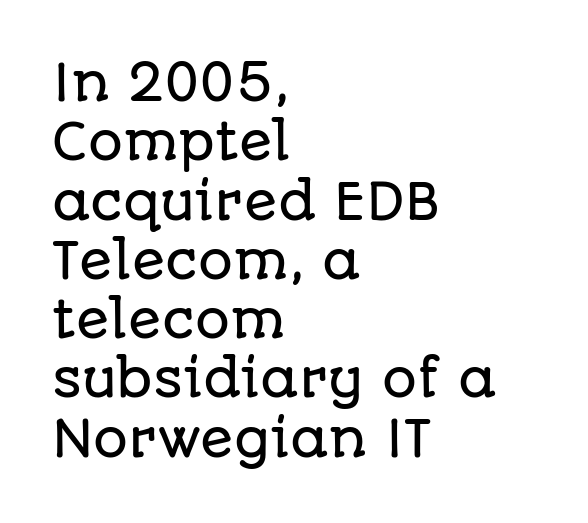
{"serif": "no", "italic": "no", "width": "normal", "stroke_contrast": "low", "x_height": "large", "monospaced": "no", "underline": "no", "align": "left", "line_spacing_ratio": 1.21, "letter_spacing": "normal", "letter_spacing_em": 0.0, "glyph_px": 49}
